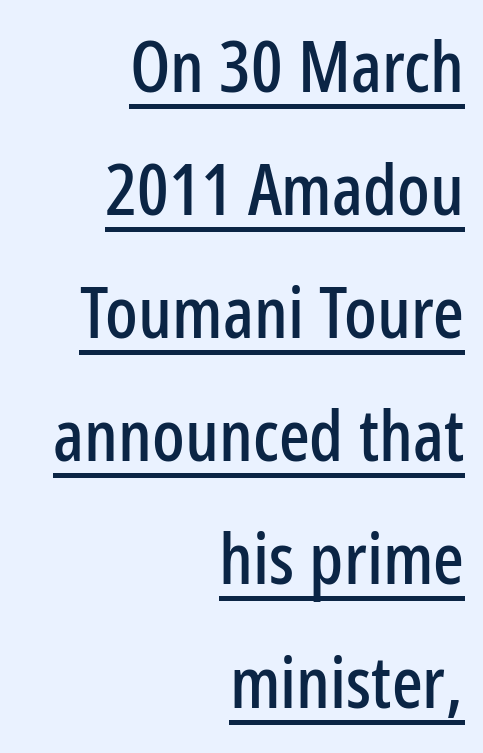
The image shows 72 px condensed sans-serif type, upright; set right-aligned, line spacing 1.71x, normal letter spacing, underlined; low stroke contrast and a medium x-height.
